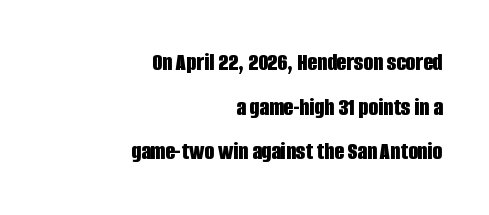
The image shows 25 px bold type, upright; set right-aligned, line spacing 1.79x, normal letter spacing, not underlined.
